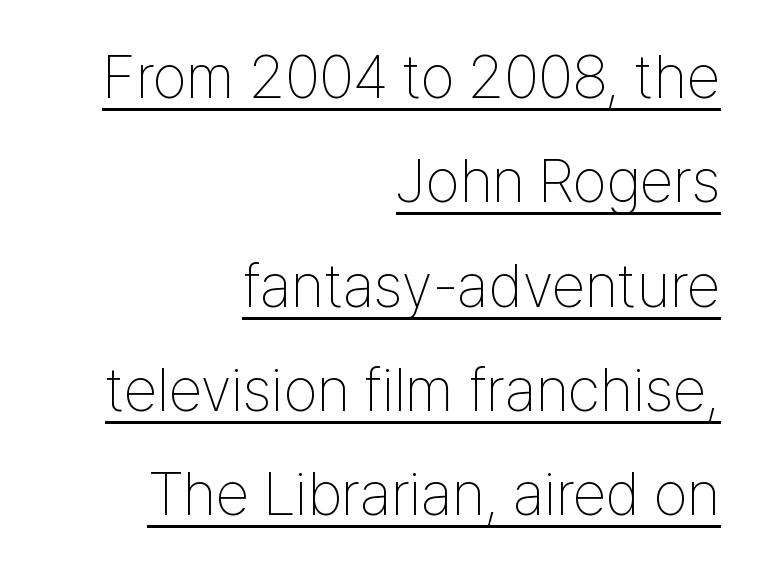
The image shows 61 px thin, condensed sans-serif type, upright; set right-aligned, line spacing 1.71x, normal letter spacing, underlined; low stroke contrast and a medium x-height.
